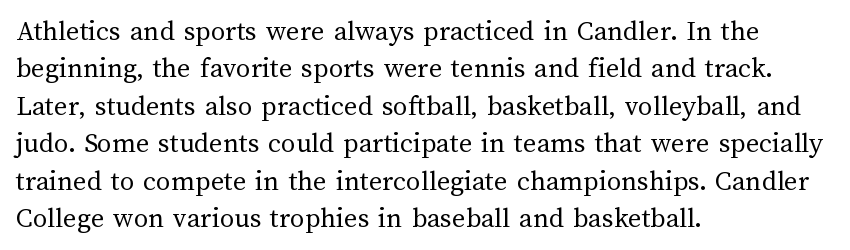
The image shows 29 px regular-weight type, upright; set left-aligned, normal line spacing (1.29x), normal letter spacing, not underlined; medium stroke contrast and a medium x-height.
